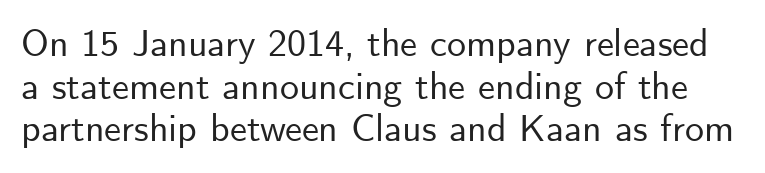
{"serif": "no", "italic": "no", "width": "normal", "stroke_contrast": "low", "x_height": "small", "monospaced": "no", "underline": "no", "line_spacing": "tight", "line_spacing_ratio": 1.12, "letter_spacing": "normal", "letter_spacing_em": 0.0, "glyph_px": 38}
